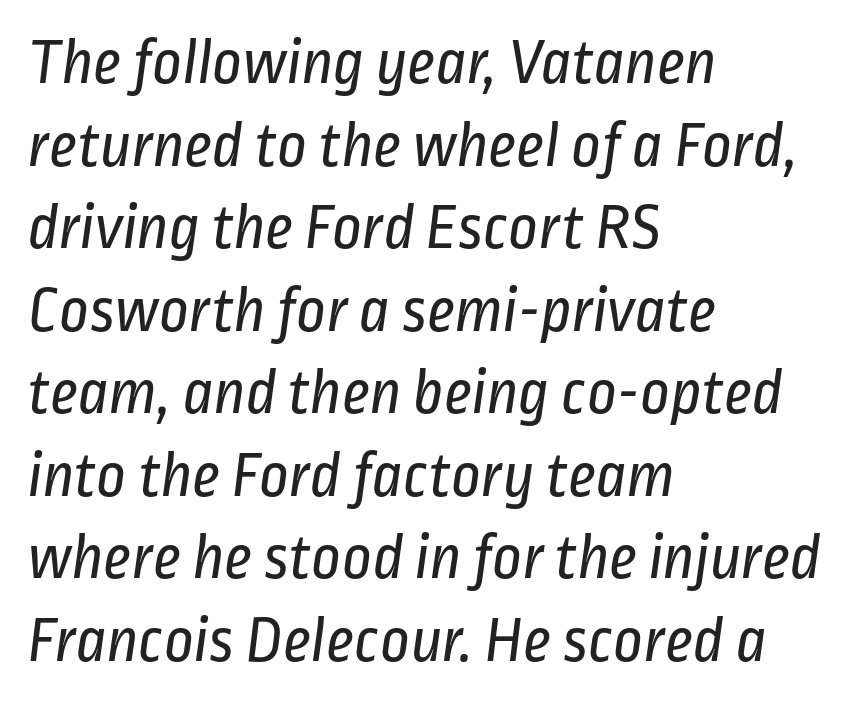
The image shows 65 px regular-weight, condensed sans-serif type; set left-aligned, normal line spacing (1.27x), normal letter spacing, not underlined; low stroke contrast and a medium x-height.
